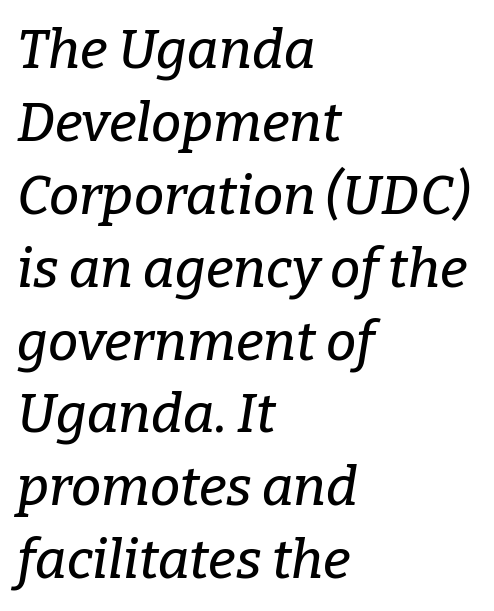
Q: Is the text italic (slanted)? A: Yes, it leans right by about 9 degrees.
Q: Is the typeface a serif or a sans-serif typeface? A: Serif.
Q: Is the text underlined? A: No.
Q: How is the paragraph aligned? A: Left-aligned.
Q: Is the spacing between letters normal or unusually wide? A: Normal.
Q: Is the spacing between lines tight, normal or loose? A: Normal.
Q: Width (condensed, normal, or wide)? A: Normal.
Q: Stroke contrast? A: Low.
Q: x-height? A: Medium.
Q: Monospaced? A: No.
